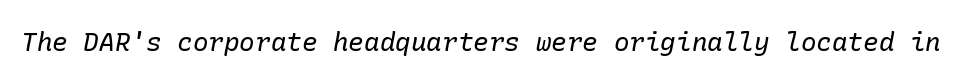
The image shows 26 px text type, italic (leaning right); set normal letter spacing, not underlined.
